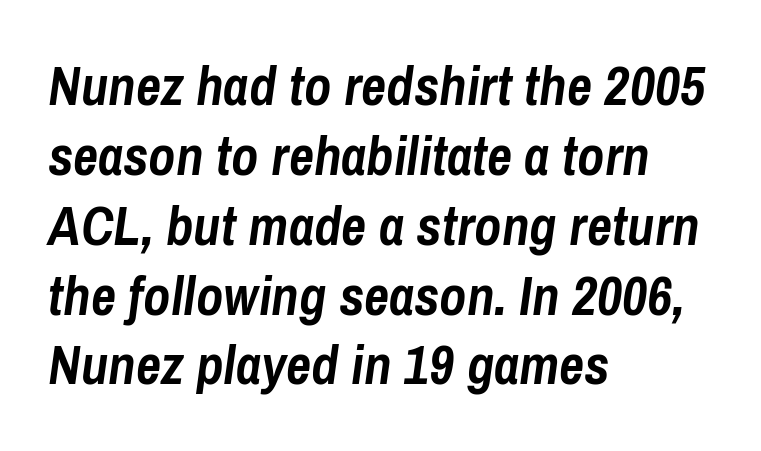
Q: Is the text bold? A: Yes.
Q: Is the text italic (slanted)? A: Yes, it leans right by about 8 degrees.
Q: Is the text underlined? A: No.
Q: How is the paragraph aligned? A: Left-aligned.
Q: Is the spacing between letters normal or unusually wide? A: Normal.
Q: Is the spacing between lines tight, normal or loose? A: Normal.
Q: Width (condensed, normal, or wide)? A: Condensed.
Q: Stroke contrast? A: Low.
Q: x-height? A: Medium.
Q: Monospaced? A: No.
